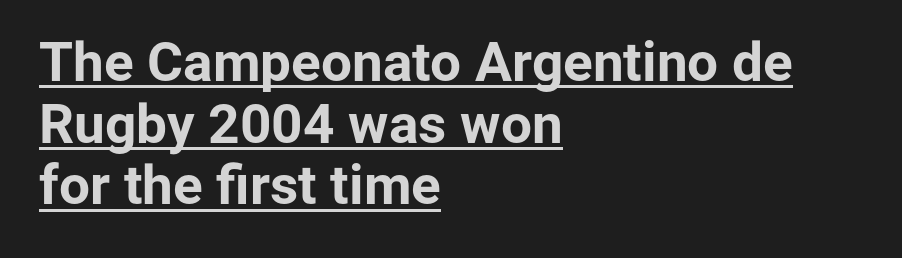
{"serif": "no", "italic": "no", "bold": "yes", "weight": "bold", "width": "normal", "stroke_contrast": "low", "x_height": "medium", "monospaced": "no", "underline": "yes", "align": "left", "line_spacing": "tight", "line_spacing_ratio": 1.12, "letter_spacing": "normal", "letter_spacing_em": 0.0, "glyph_px": 55}
